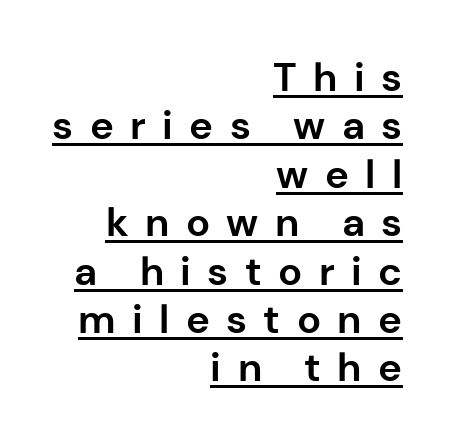
{"serif": "no", "italic": "no", "bold": "yes", "weight": "bold", "width": "normal", "stroke_contrast": "low", "x_height": "medium", "monospaced": "no", "underline": "yes", "align": "right", "line_spacing_ratio": 1.21, "letter_spacing": "wide", "letter_spacing_em": 0.41, "glyph_px": 40}
